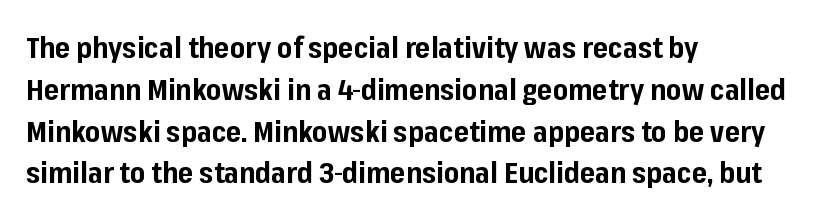
How would I describe the line gaps? Plain and ordinary. These lines are set flush left with a ragged right edge. A clean baseline with only descenders dipping below it. Every letter is thick-stroked: bold, no question.
